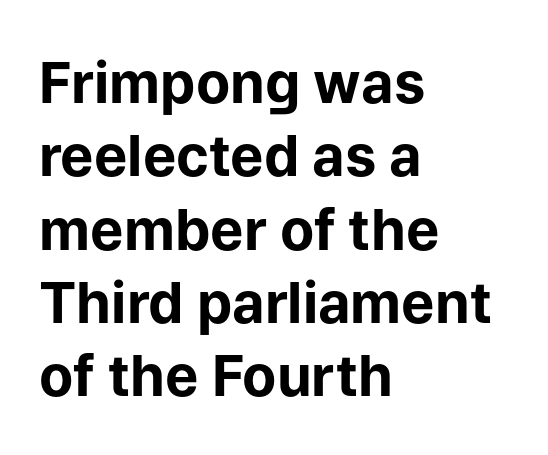
{"serif": "no", "italic": "no", "bold": "yes", "weight": "bold", "width": "normal", "stroke_contrast": "low", "x_height": "medium", "monospaced": "no", "underline": "no", "align": "left", "line_spacing": "normal", "line_spacing_ratio": 1.31, "letter_spacing": "normal", "letter_spacing_em": 0.0, "glyph_px": 56}
